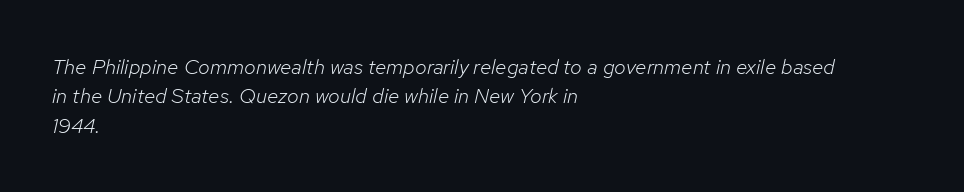
Compared with ordinary roman type, these characters are visibly tilted. Tracking here is standard; glyphs follow each other at the usual distance. Words float on clear page, feet unadorned. These lines sit exactly where default settings would place them.
